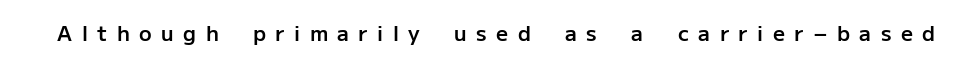
The letters stand upright; this is a roman face. Tracking value appears strongly positive — letters spread wide. This is moderately heavy type, rendered in semibold. The glyphs are unaccompanied by any horizontal stroke below them.
